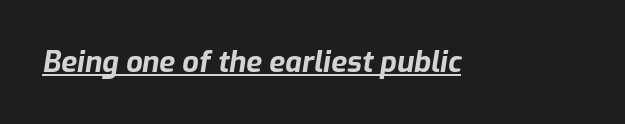
Q: Is the text bold? A: Yes.
Q: Is the text italic (slanted)? A: Yes, it leans right by about 9 degrees.
Q: Is the text underlined? A: Yes.
Q: Is the spacing between letters normal or unusually wide? A: Normal.
Q: Width (condensed, normal, or wide)? A: Normal.
Q: Stroke contrast? A: Low.
Q: x-height? A: Medium.
Q: Monospaced? A: No.
